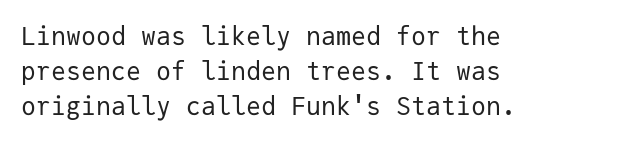
Q: Is the text bold? A: No.
Q: Is the text italic (slanted)? A: No, it is upright.
Q: Is the text underlined? A: No.
Q: How is the paragraph aligned? A: Left-aligned.
Q: Is the spacing between letters normal or unusually wide? A: Normal.
Q: Is the spacing between lines tight, normal or loose? A: Normal.
